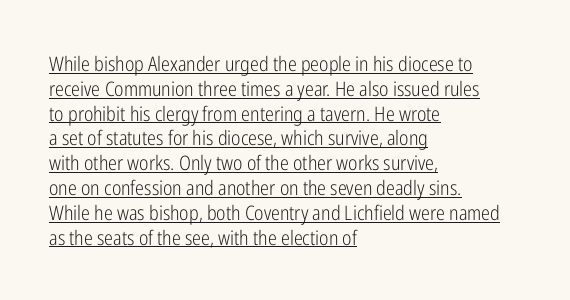
Q: Is the text bold? A: No.
Q: Is the text italic (slanted)? A: No, it is upright.
Q: Is the text underlined? A: Yes.
Q: How is the paragraph aligned? A: Left-aligned.
Q: Is the spacing between letters normal or unusually wide? A: Normal.
